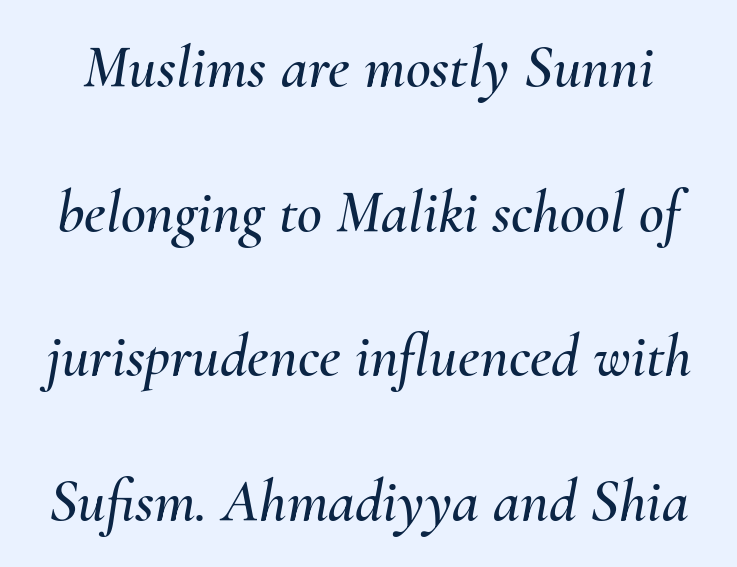
The image shows 61 px text type, italic (leaning right); set loose line spacing (2.37x), normal letter spacing, not underlined; medium stroke contrast and a small x-height.
